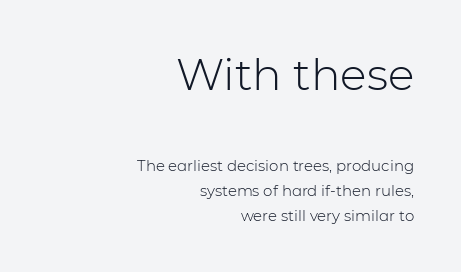
Honestly, the letter spacing is just normal — you wouldn't notice it. Quick note: not italic, upright. The rendering uses natural spacing where letterforms have individual widths. Check where the strokes stop: nothing finishes them off — pure sans. Horizontally, the lines are justified to the trailing edge only. Stems here are at most as thick as an everyday book face.
